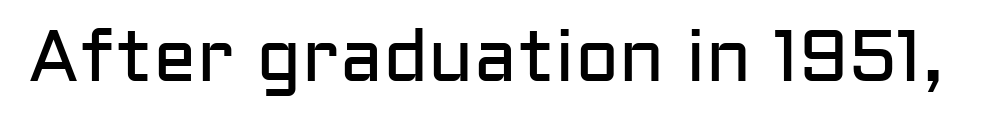
The image shows 73 px regular-weight sans-serif type, upright; set normal letter spacing, not underlined; low stroke contrast and a medium x-height.
